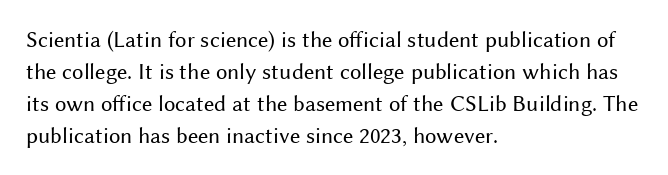
Q: Is the text bold? A: No.
Q: Is the text italic (slanted)? A: No, it is upright.
Q: Is the text underlined? A: No.
Q: How is the paragraph aligned? A: Left-aligned.
Q: Is the spacing between letters normal or unusually wide? A: Normal.
Q: Is the spacing between lines tight, normal or loose? A: Normal.
